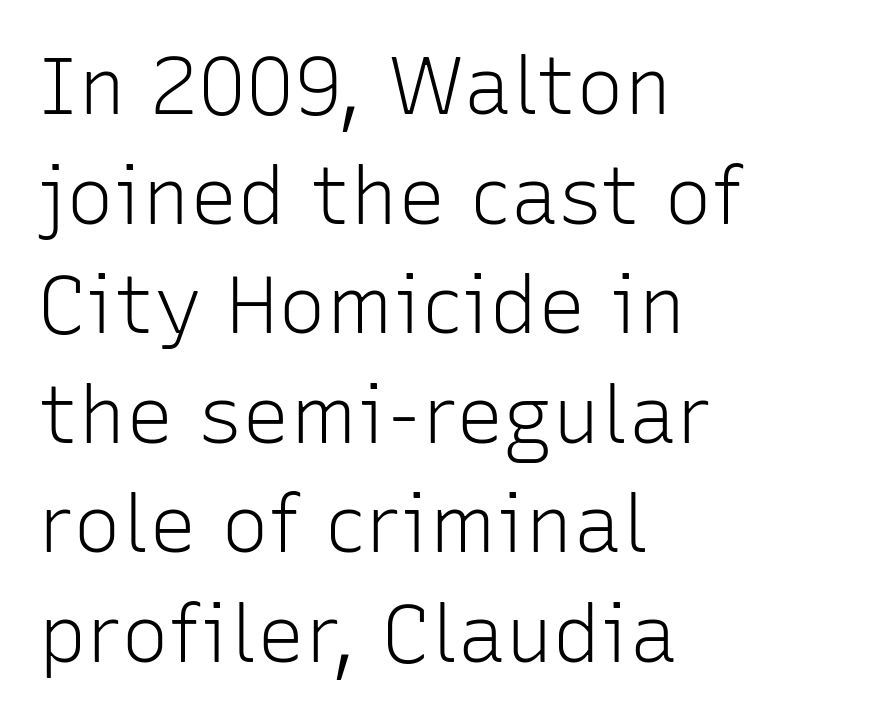
The image shows 80 px light sans-serif type, upright; set left-aligned, normal line spacing (1.37x), normal letter spacing, not underlined; low stroke contrast and a medium x-height.
